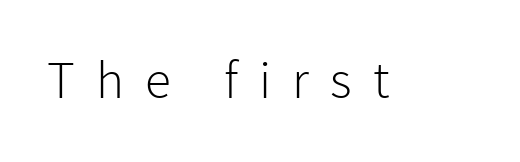
{"serif": "no", "italic": "no", "bold": "no", "weight": "light", "width": "normal", "stroke_contrast": "low", "x_height": "medium", "monospaced": "no", "underline": "no", "letter_spacing": "wide", "letter_spacing_em": 0.4, "glyph_px": 53}
